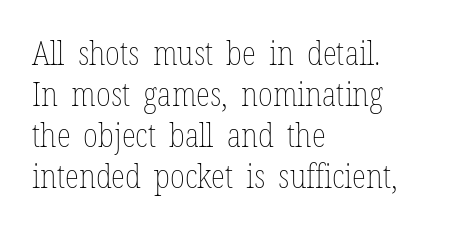
This is roman type, the default non-slanted kind. Do the characters align in a grid? No, the font is proportional. Descender tails drop into unmarked territory. Short and long lines alike share a common starting point at left.
